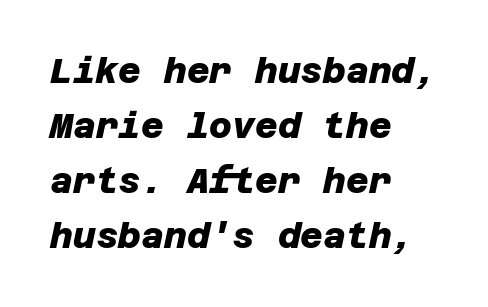
The image shows 35 px heavy sans-serif type; set left-aligned, normal line spacing (1.57x), normal letter spacing, not underlined; low stroke contrast and a large x-height.
